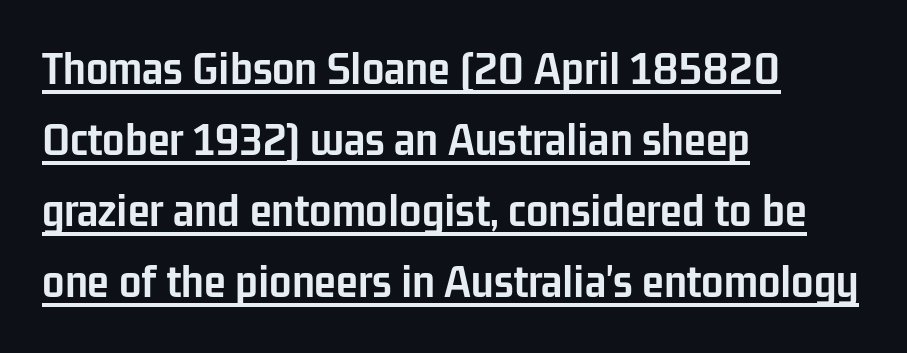
The image shows 50 px semibold, condensed sans-serif type, upright; set left-aligned, normal line spacing (1.42x), normal letter spacing, underlined; low stroke contrast and a medium x-height.
